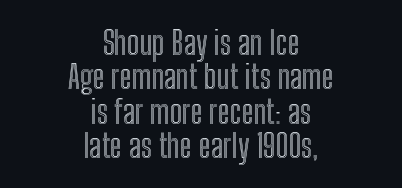
Here the designer chose a conventional face with non-uniform glyph widths. These lines are centered, leaving both edges ragged. A typesetter would mark this as roman, not italic. The passage shown is not underscored anywhere. How would I describe the line gaps? Narrow and economical. Characters follow at the spacing the type designer built in.
